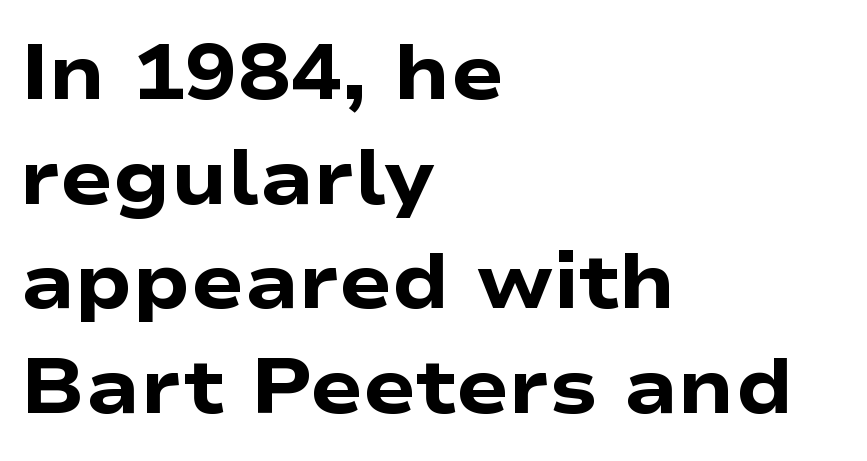
The image shows 78 px heavy, wide sans-serif type, upright; set left-aligned, normal line spacing (1.34x), normal letter spacing, not underlined; low stroke contrast and a medium x-height.
